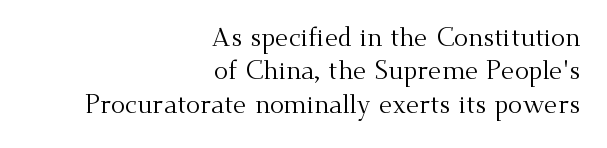
{"italic": "no", "bold": "no", "underline": "no", "align": "right", "line_spacing": "normal", "line_spacing_ratio": 1.28, "letter_spacing": "normal", "letter_spacing_em": 0.0, "glyph_px": 26}
